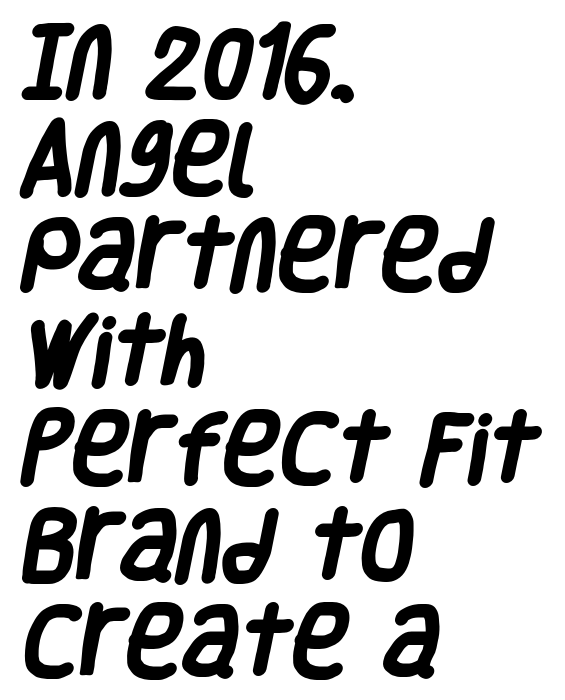
Q: Is the text bold? A: Yes.
Q: Is the typeface a serif or a sans-serif typeface? A: Sans-serif.
Q: Is the text underlined? A: No.
Q: How is the paragraph aligned? A: Left-aligned.
Q: Is the spacing between letters normal or unusually wide? A: Normal.
Q: Width (condensed, normal, or wide)? A: Condensed.
Q: Stroke contrast? A: Low.
Q: x-height? A: Large.
Q: Monospaced? A: No.
